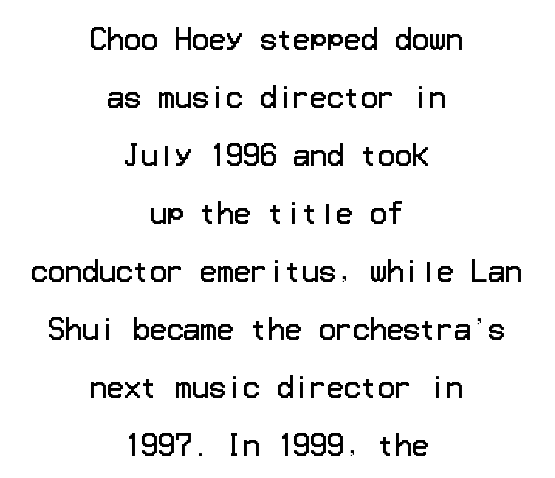
Observe the ordinary spacing: letters are neighbours, not strangers. A typesetter would call this leading open, well beyond the default. The specimen omits any rule beneath the text block's lines. The cut favours lightness, reaching ordinary text weight at its darkest. Is this a sans? Yes — the strokes have no serifs. The letters stand upright; this is a roman face.
